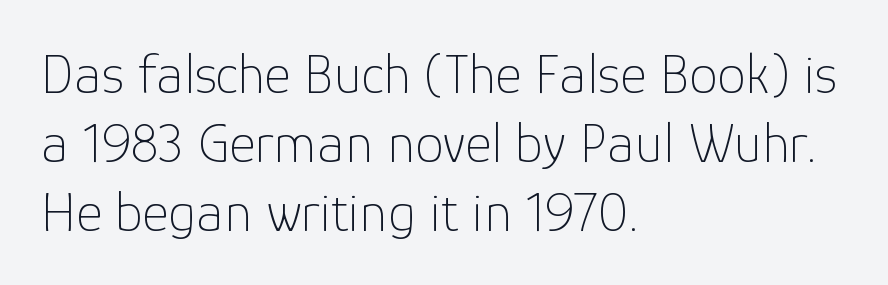
Q: Is the text bold? A: No.
Q: Is the text italic (slanted)? A: No, it is upright.
Q: Is the typeface a serif or a sans-serif typeface? A: Sans-serif.
Q: Is the text underlined? A: No.
Q: How is the paragraph aligned? A: Left-aligned.
Q: Is the spacing between letters normal or unusually wide? A: Normal.
Q: Width (condensed, normal, or wide)? A: Normal.
Q: Stroke contrast? A: Low.
Q: x-height? A: Medium.
Q: Monospaced? A: No.
